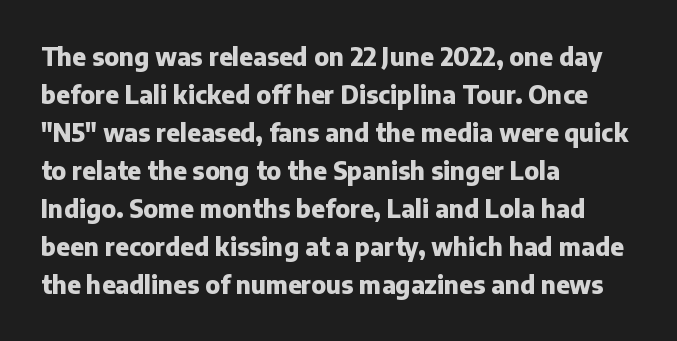
Q: Is the text bold? A: Yes.
Q: Is the text italic (slanted)? A: No, it is upright.
Q: Is the text underlined? A: No.
Q: How is the paragraph aligned? A: Left-aligned.
Q: Is the spacing between letters normal or unusually wide? A: Normal.
Q: Is the spacing between lines tight, normal or loose? A: Normal.
